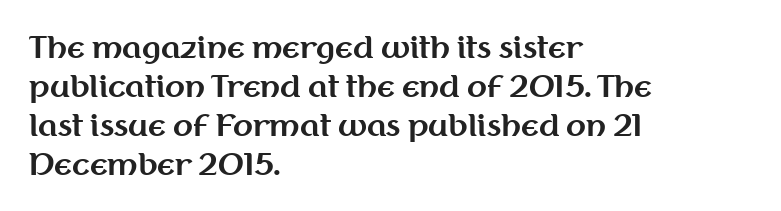
Q: Is the text bold? A: Yes.
Q: Is the text italic (slanted)? A: No, it is upright.
Q: Is the typeface a serif or a sans-serif typeface? A: Sans-serif.
Q: Is the text underlined? A: No.
Q: How is the paragraph aligned? A: Left-aligned.
Q: Is the spacing between letters normal or unusually wide? A: Normal.
Q: Is the spacing between lines tight, normal or loose? A: Normal.
Q: Width (condensed, normal, or wide)? A: Normal.
Q: Stroke contrast? A: Medium.
Q: x-height? A: Medium.
Q: Monospaced? A: No.
